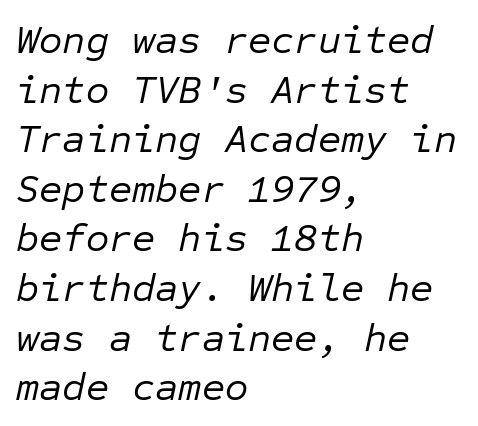
Q: Is the text bold? A: No.
Q: Is the text italic (slanted)? A: Yes, it leans right by about 12 degrees.
Q: Is the text underlined? A: No.
Q: How is the paragraph aligned? A: Left-aligned.
Q: Is the spacing between letters normal or unusually wide? A: Normal.
Q: Width (condensed, normal, or wide)? A: Normal.
Q: Stroke contrast? A: Low.
Q: x-height? A: Medium.
Q: Monospaced? A: Yes.
